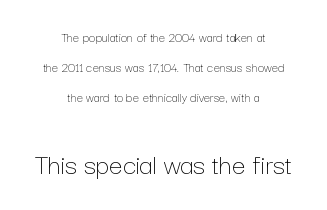
The image shows 30 px thin type, upright; set centered, loose line spacing (2.16x), normal letter spacing, not underlined; the second (bottom) block is 2.14x larger; low stroke contrast and a medium x-height.
